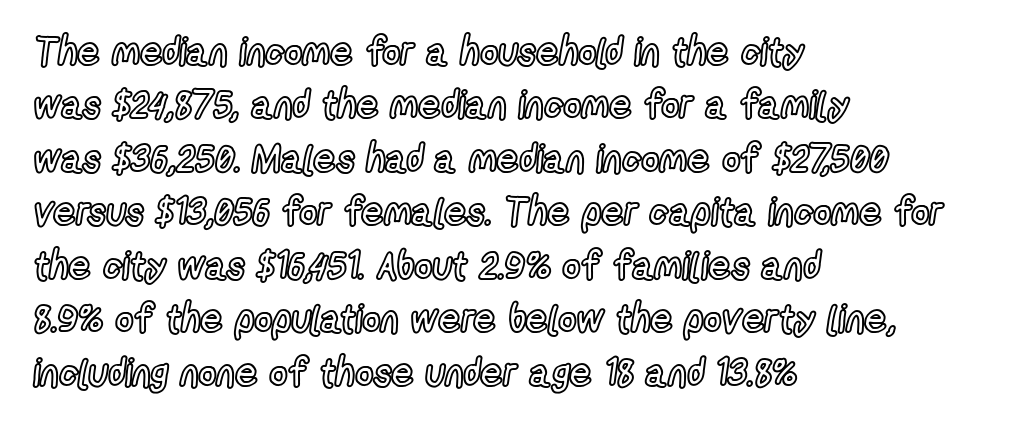
{"width": "condensed", "x_height": "medium", "monospaced": "no", "underline": "no", "align": "left", "line_spacing": "normal", "line_spacing_ratio": 1.37, "letter_spacing": "normal", "letter_spacing_em": 0.0, "glyph_px": 39}
